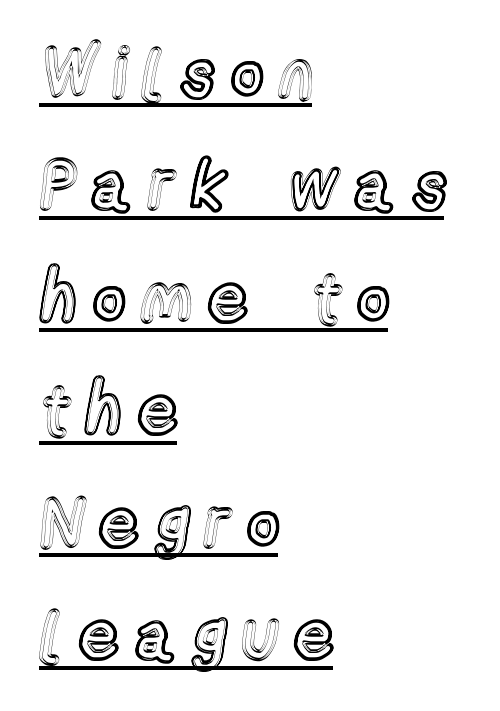
Q: Is the text italic (slanted)? A: Yes.
Q: Is the text underlined? A: Yes.
Q: How is the paragraph aligned? A: Left-aligned.
Q: Is the spacing between letters normal or unusually wide? A: Unusually wide.
Q: Is the spacing between lines tight, normal or loose? A: Normal.
Q: Width (condensed, normal, or wide)? A: Condensed.
Q: x-height? A: Medium.
Q: Monospaced? A: No.
